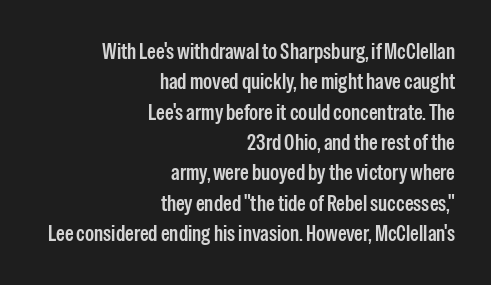
{"italic": "no", "underline": "no", "align": "right", "line_spacing": "normal", "line_spacing_ratio": 1.38, "letter_spacing": "normal", "letter_spacing_em": 0.0, "glyph_px": 22}
